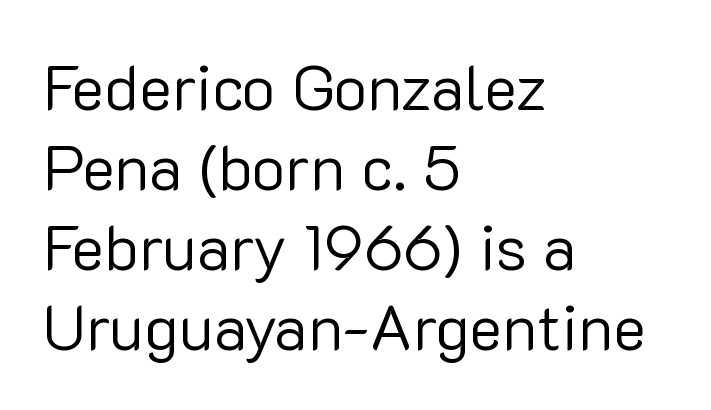
Q: Is the text bold? A: No.
Q: Is the text italic (slanted)? A: No, it is upright.
Q: Is the typeface a serif or a sans-serif typeface? A: Sans-serif.
Q: Is the text underlined? A: No.
Q: How is the paragraph aligned? A: Left-aligned.
Q: Is the spacing between letters normal or unusually wide? A: Normal.
Q: Is the spacing between lines tight, normal or loose? A: Normal.
Q: Width (condensed, normal, or wide)? A: Normal.
Q: Stroke contrast? A: Low.
Q: x-height? A: Medium.
Q: Monospaced? A: No.
